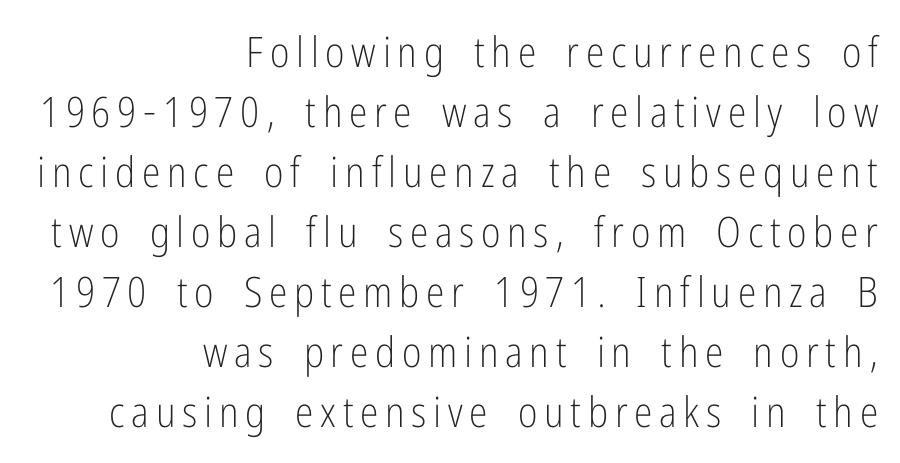
Q: Is the text bold? A: No.
Q: Is the text italic (slanted)? A: No, it is upright.
Q: Is the typeface a serif or a sans-serif typeface? A: Sans-serif.
Q: Is the text underlined? A: No.
Q: How is the paragraph aligned? A: Right-aligned.
Q: Is the spacing between lines tight, normal or loose? A: Normal.
Q: Width (condensed, normal, or wide)? A: Condensed.
Q: Stroke contrast? A: Low.
Q: x-height? A: Medium.
Q: Monospaced? A: No.
